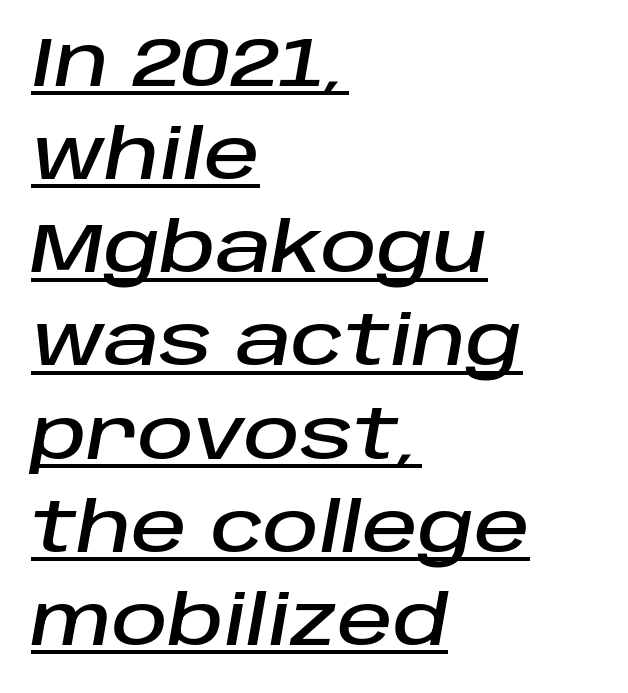
{"italic": "yes", "lean": "right", "slant_degrees": 10, "width": "normal", "stroke_contrast": "low", "x_height": "large", "monospaced": "no", "underline": "yes", "align": "left", "line_spacing": "normal", "line_spacing_ratio": 1.35, "letter_spacing": "normal", "letter_spacing_em": 0.0, "glyph_px": 69}
